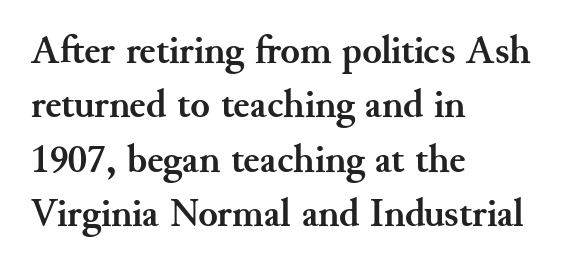
{"serif": "yes", "italic": "no", "bold": "yes", "weight": "semibold", "width": "normal", "stroke_contrast": "medium", "x_height": "small", "monospaced": "no", "underline": "no", "align": "left", "line_spacing": "normal", "line_spacing_ratio": 1.36, "letter_spacing": "normal", "letter_spacing_em": 0.0, "glyph_px": 40}
